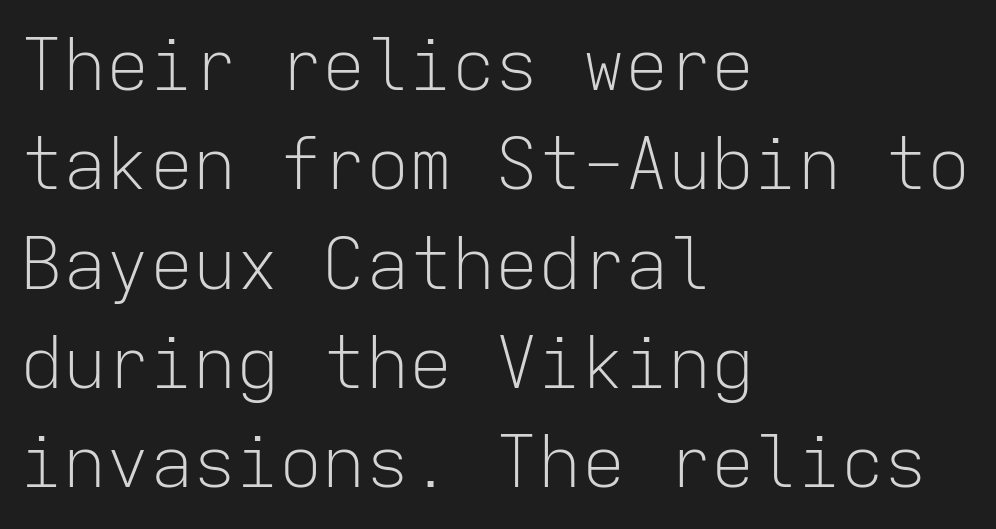
Q: Is the text bold? A: No.
Q: Is the text italic (slanted)? A: No, it is upright.
Q: Is the typeface a serif or a sans-serif typeface? A: Sans-serif.
Q: Is the text underlined? A: No.
Q: How is the paragraph aligned? A: Left-aligned.
Q: Is the spacing between letters normal or unusually wide? A: Normal.
Q: Is the spacing between lines tight, normal or loose? A: Normal.
Q: Width (condensed, normal, or wide)? A: Normal.
Q: Stroke contrast? A: Low.
Q: x-height? A: Medium.
Q: Monospaced? A: Yes.
